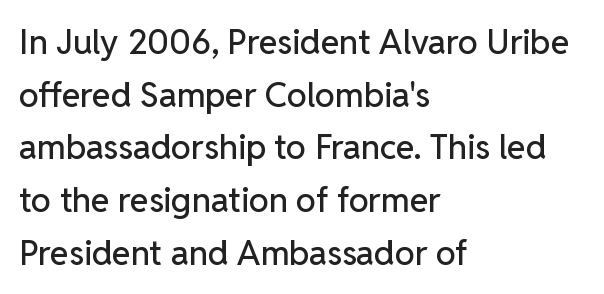
Type style note: lacks serifs. The letters advance in unequal steps, a hallmark of proportional type. Glyph-to-glyph distance matches everyday printed text. Honestly, the row spacing looks completely unremarkable.
